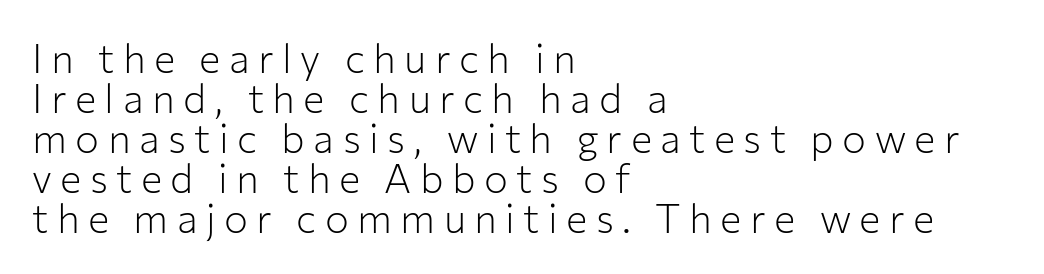
Characters follow at a spacing far wider than the type designer built in. Italic? Not at all — the glyphs are vertical. The text block is weighted toward the left margin, trailing off unevenly rightward. Do the characters align in a grid? No, the font is proportional. Each row of text sits above clean, open space.
